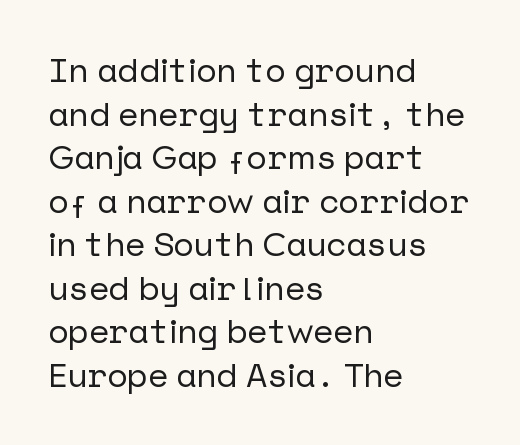
The image shows 34 px sans-serif type, upright; set left-aligned, normal line spacing (1.28x), normal letter spacing, not underlined; low stroke contrast and a medium x-height.
